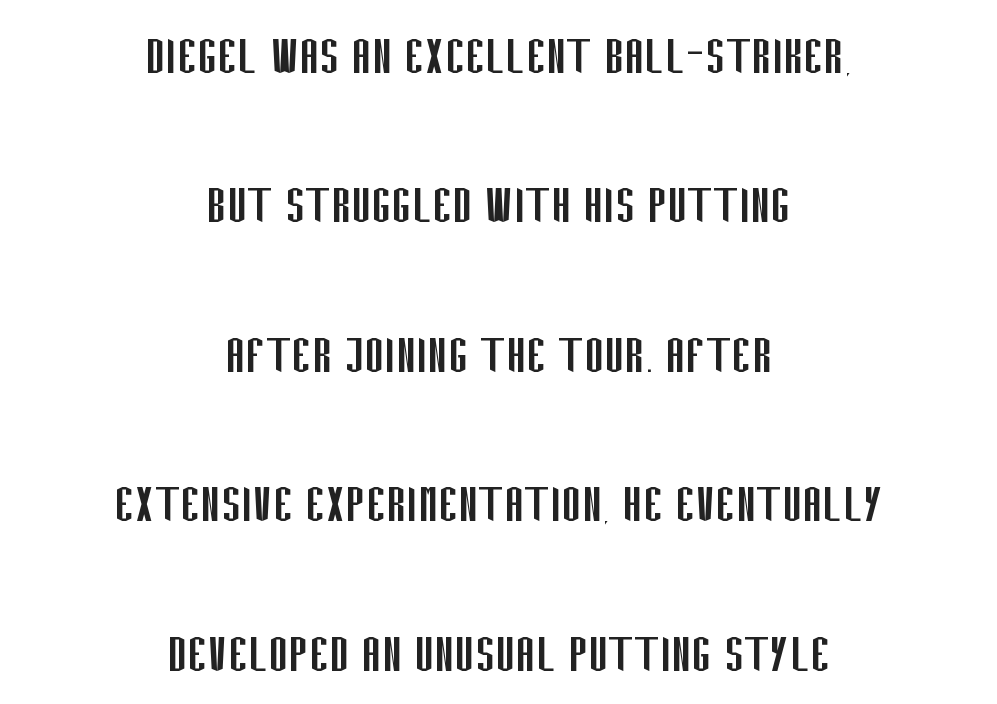
Q: Is the text bold? A: No.
Q: Is the text italic (slanted)? A: No, it is upright.
Q: Is the typeface a serif or a sans-serif typeface? A: Sans-serif.
Q: Is the text underlined? A: No.
Q: How is the paragraph aligned? A: Centered.
Q: Is the spacing between letters normal or unusually wide? A: Normal.
Q: Is the spacing between lines tight, normal or loose? A: Loose.
Q: Width (condensed, normal, or wide)? A: Condensed.
Q: Stroke contrast? A: Low.
Q: x-height? A: Large.
Q: Monospaced? A: No.
